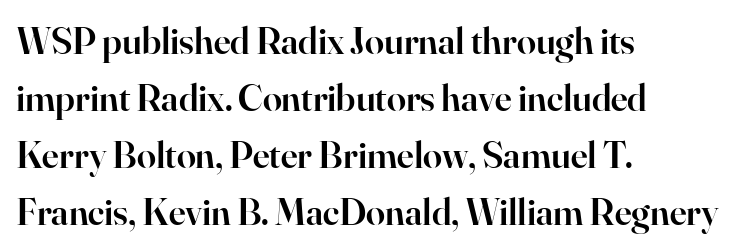
Rule under the text: the space is simply empty. What's the leading like? Ordinary, nothing unusual. Proportional: the letters do not fall into vertical columns. The glyphs in this specimen are seriffed. Semibold letterforms, between regular and bold. The compositor pushed each line to the left boundary.
